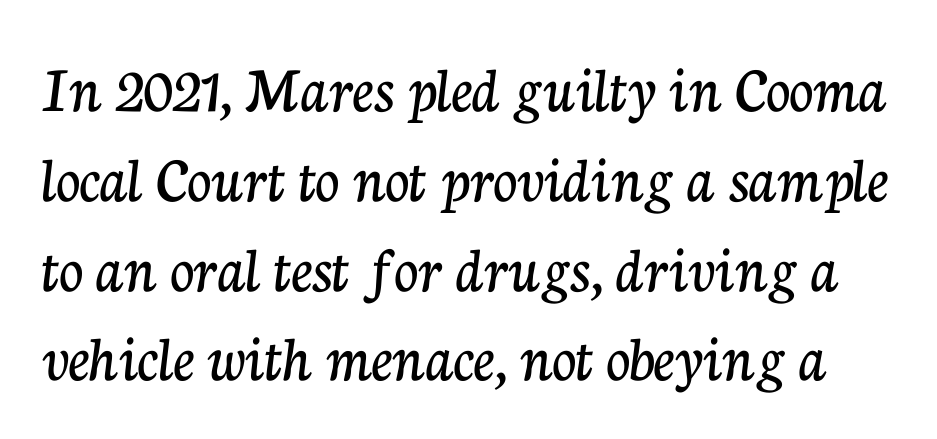
{"serif": "yes", "width": "normal", "stroke_contrast": "low", "x_height": "medium", "monospaced": "no", "underline": "no", "line_spacing": "normal", "line_spacing_ratio": 1.34, "letter_spacing": "normal", "letter_spacing_em": 0.0, "glyph_px": 67}
